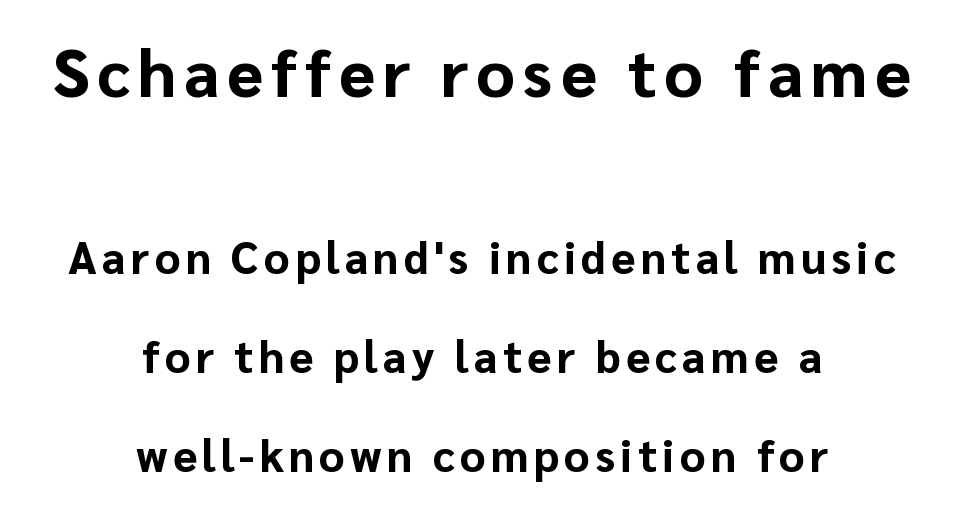
Q: Is the text bold? A: Yes.
Q: Is the text italic (slanted)? A: No, it is upright.
Q: Is the typeface a serif or a sans-serif typeface? A: Sans-serif.
Q: Is the text underlined? A: No.
Q: How is the paragraph aligned? A: Centered.
Q: Is the spacing between lines tight, normal or loose? A: Loose.
Q: Which block of text is set in a larger size, the first (top) or the second (bottom)? A: The first (top) one.
Q: Width (condensed, normal, or wide)? A: Normal.
Q: Stroke contrast? A: Low.
Q: x-height? A: Medium.
Q: Monospaced? A: No.
